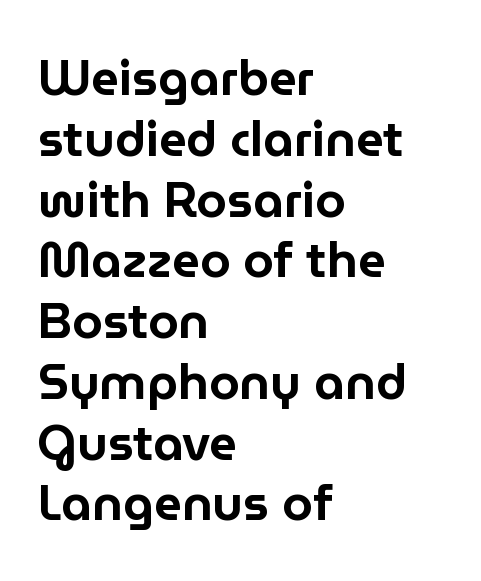
Q: Is the text italic (slanted)? A: No, it is upright.
Q: Is the typeface a serif or a sans-serif typeface? A: Sans-serif.
Q: Is the text underlined? A: No.
Q: How is the paragraph aligned? A: Left-aligned.
Q: Is the spacing between letters normal or unusually wide? A: Normal.
Q: Width (condensed, normal, or wide)? A: Normal.
Q: Stroke contrast? A: Low.
Q: x-height? A: Medium.
Q: Monospaced? A: No.
